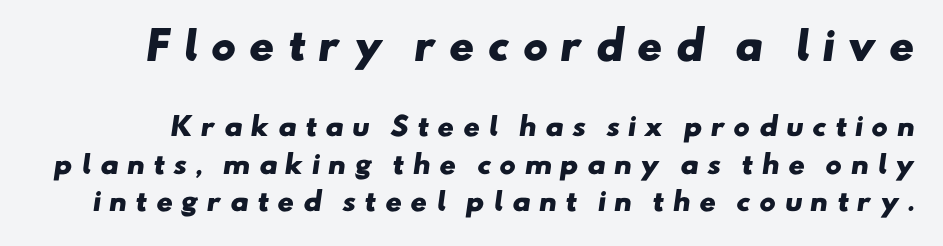
{"serif": "no", "bold": "yes", "weight": "heavy", "width": "wide", "stroke_contrast": "low", "x_height": "small", "monospaced": "no", "underline": "no", "line_spacing": "normal", "line_spacing_ratio": 1.5, "letter_spacing": "wide", "letter_spacing_em": 0.32, "larger_block": "first", "size_ratio": 1.52, "glyph_px": 38}
